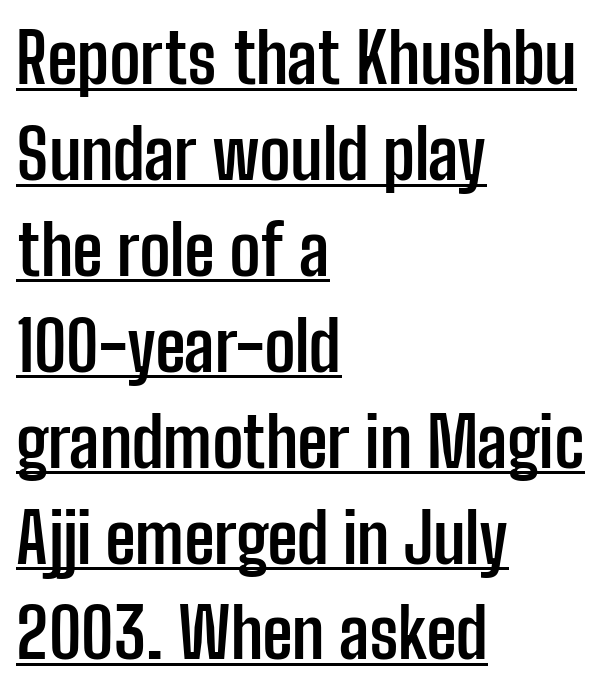
Q: Is the text bold? A: Yes.
Q: Is the text italic (slanted)? A: No, it is upright.
Q: Is the typeface a serif or a sans-serif typeface? A: Sans-serif.
Q: Is the text underlined? A: Yes.
Q: How is the paragraph aligned? A: Left-aligned.
Q: Is the spacing between letters normal or unusually wide? A: Normal.
Q: Is the spacing between lines tight, normal or loose? A: Normal.
Q: Width (condensed, normal, or wide)? A: Condensed.
Q: Stroke contrast? A: Low.
Q: x-height? A: Medium.
Q: Monospaced? A: No.
